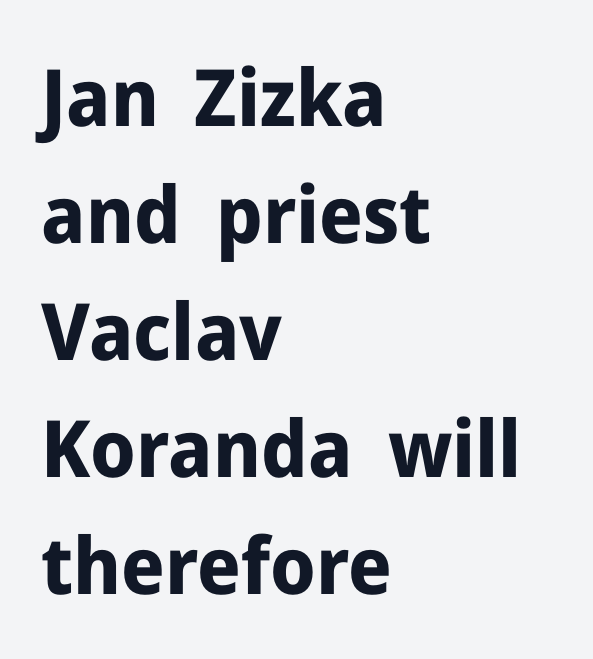
The image shows 79 px bold sans-serif type, upright; set left-aligned, normal line spacing (1.48x), normal letter spacing, not underlined; low stroke contrast and a medium x-height.
